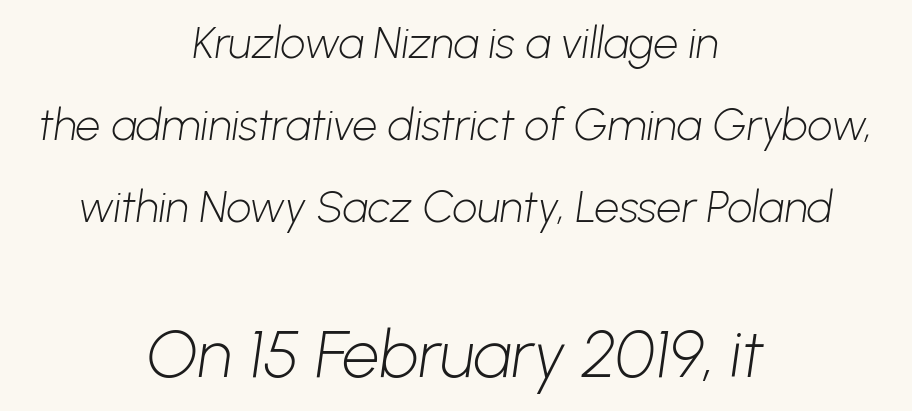
The image shows 66 px light sans-serif type; set centered, line spacing 1.86x, normal letter spacing, not underlined; the second (bottom) block is 1.5x larger; low stroke contrast and a medium x-height.
